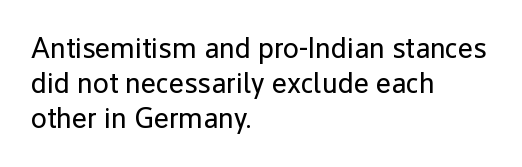
Q: Is the text bold? A: No.
Q: Is the text italic (slanted)? A: No, it is upright.
Q: Is the typeface a serif or a sans-serif typeface? A: Sans-serif.
Q: Is the text underlined? A: No.
Q: How is the paragraph aligned? A: Left-aligned.
Q: Is the spacing between letters normal or unusually wide? A: Normal.
Q: Width (condensed, normal, or wide)? A: Normal.
Q: Stroke contrast? A: Low.
Q: x-height? A: Medium.
Q: Monospaced? A: No.
